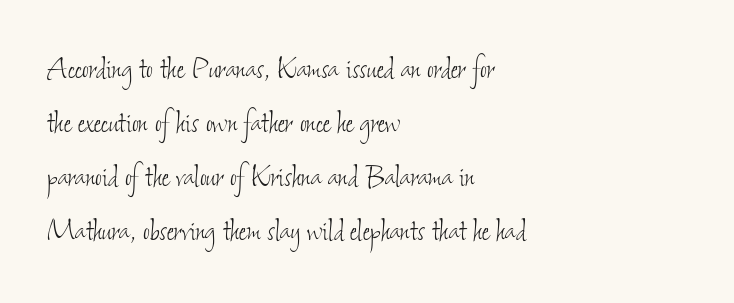
Q: Is the text bold? A: No.
Q: Is the text underlined? A: No.
Q: How is the paragraph aligned? A: Left-aligned.
Q: Is the spacing between letters normal or unusually wide? A: Normal.
Q: Is the spacing between lines tight, normal or loose? A: Normal.
Q: Width (condensed, normal, or wide)? A: Condensed.
Q: Stroke contrast? A: Low.
Q: x-height? A: Small.
Q: Monospaced? A: No.
